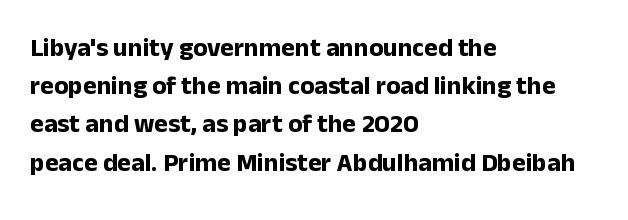
One glance says typical: line gaps are just what's usual. Students, note that the glyphs here touch the page at normal intervals. When letters stand straight like this, we call the style roman or upright. The string is rendered with underlining switched off. Casual observation: everything's shoved over to the left.
